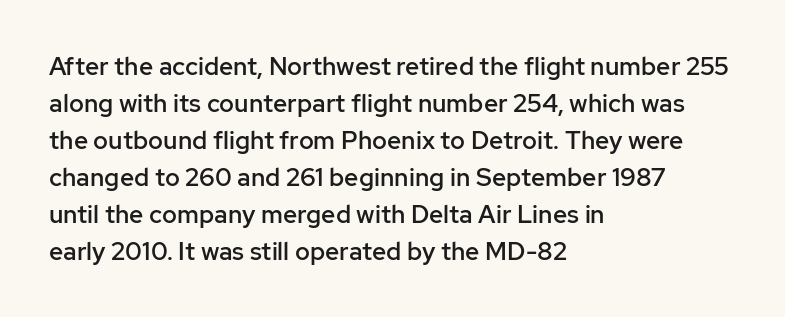
The image shows 25 px text type, upright; set left-aligned, normal line spacing (1.48x), normal letter spacing, not underlined.
